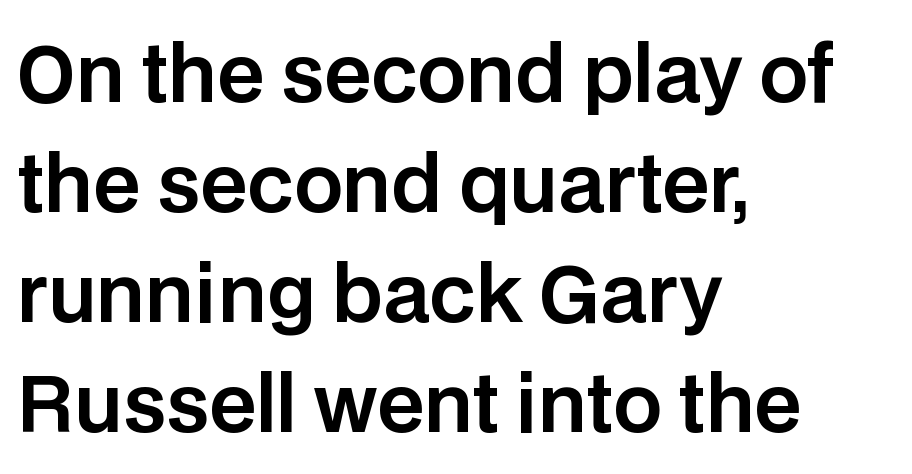
{"serif": "no", "italic": "no", "width": "normal", "stroke_contrast": "low", "x_height": "large", "monospaced": "no", "underline": "no", "align": "left", "line_spacing": "normal", "line_spacing_ratio": 1.43, "letter_spacing": "normal", "letter_spacing_em": 0.0, "glyph_px": 77}
